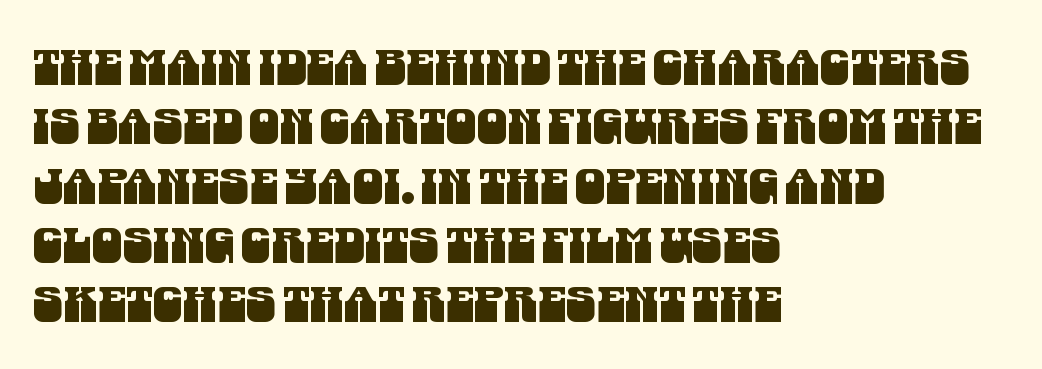
The letters sit at their default tracking, neither squeezed nor spread. Varying glyph widths throughout — classic text-font behaviour. Serifs: no, the terminals of the letterforms are clean. Teacher's note: observe the even left margin — that is flush-left alignment.
